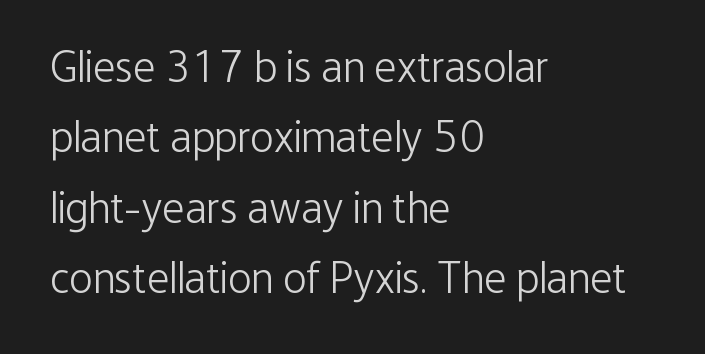
Q: Is the text bold? A: No.
Q: Is the text italic (slanted)? A: No, it is upright.
Q: Is the typeface a serif or a sans-serif typeface? A: Sans-serif.
Q: Is the text underlined? A: No.
Q: How is the paragraph aligned? A: Left-aligned.
Q: Is the spacing between letters normal or unusually wide? A: Normal.
Q: Is the spacing between lines tight, normal or loose? A: Normal.
Q: Width (condensed, normal, or wide)? A: Condensed.
Q: Stroke contrast? A: Low.
Q: x-height? A: Medium.
Q: Monospaced? A: No.
